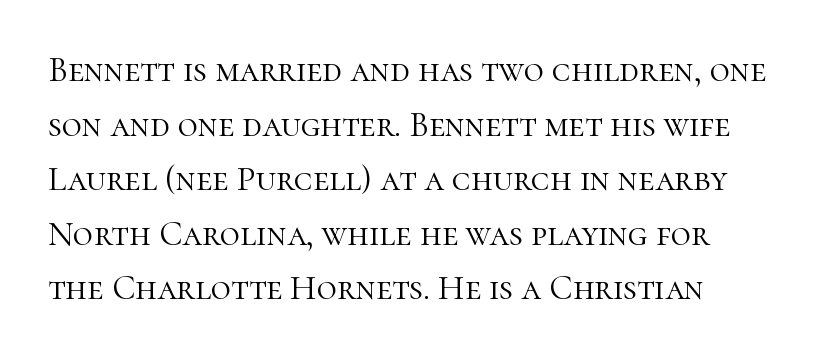
The passage shown is typed in a proportional face where columns would drift. Stroke terminals: seriffed. Tracking here is standard; glyphs follow each other at the usual distance. Decoration check: the copy has no underline. Stroke thickness stays within the range of a standard reading face or lighter. The font's upright variant was chosen for this text.
